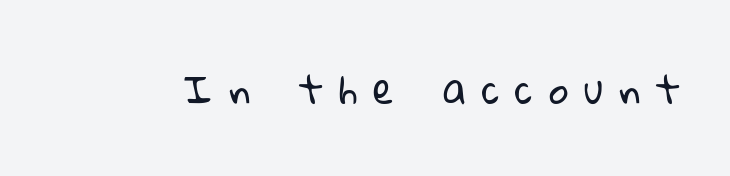
The image shows 38 px regular-weight sans-serif type; set unusually wide letter spacing (+0.42 em), not underlined; low stroke contrast and a medium x-height.
